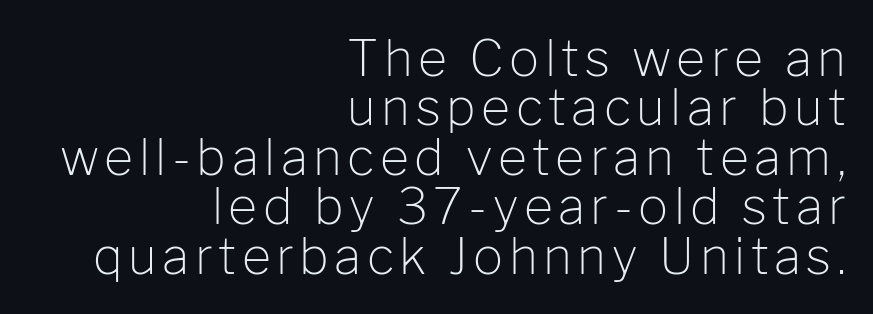
Q: Is the text bold? A: No.
Q: Is the text italic (slanted)? A: No, it is upright.
Q: Is the typeface a serif or a sans-serif typeface? A: Sans-serif.
Q: Is the text underlined? A: No.
Q: How is the paragraph aligned? A: Right-aligned.
Q: Is the spacing between lines tight, normal or loose? A: Tight.
Q: Width (condensed, normal, or wide)? A: Normal.
Q: Stroke contrast? A: Low.
Q: x-height? A: Medium.
Q: Monospaced? A: No.
